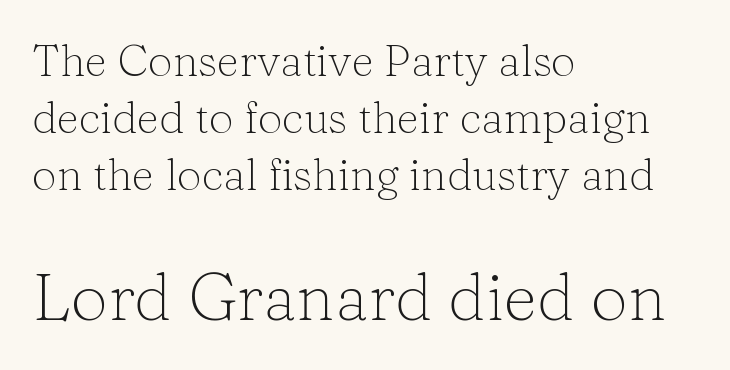
Q: Is the text bold? A: No.
Q: Is the text italic (slanted)? A: No, it is upright.
Q: Is the typeface a serif or a sans-serif typeface? A: Serif.
Q: Is the text underlined? A: No.
Q: How is the paragraph aligned? A: Left-aligned.
Q: Is the spacing between letters normal or unusually wide? A: Normal.
Q: Is the spacing between lines tight, normal or loose? A: Normal.
Q: Which block of text is set in a larger size, the first (top) or the second (bottom)? A: The second (bottom) one.
Q: Width (condensed, normal, or wide)? A: Normal.
Q: Stroke contrast? A: Low.
Q: x-height? A: Medium.
Q: Monospaced? A: No.
